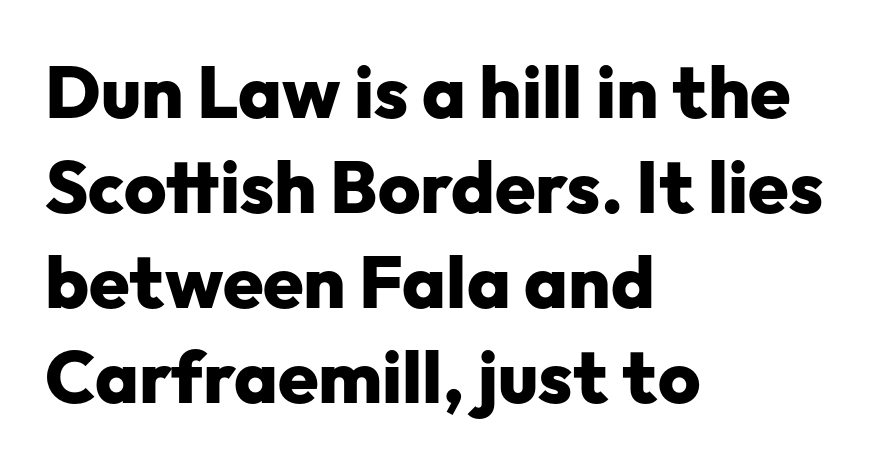
Q: Is the text bold? A: Yes.
Q: Is the text italic (slanted)? A: No, it is upright.
Q: Is the typeface a serif or a sans-serif typeface? A: Sans-serif.
Q: Is the text underlined? A: No.
Q: How is the paragraph aligned? A: Left-aligned.
Q: Is the spacing between letters normal or unusually wide? A: Normal.
Q: Is the spacing between lines tight, normal or loose? A: Normal.
Q: Width (condensed, normal, or wide)? A: Normal.
Q: Stroke contrast? A: Low.
Q: x-height? A: Medium.
Q: Monospaced? A: No.
